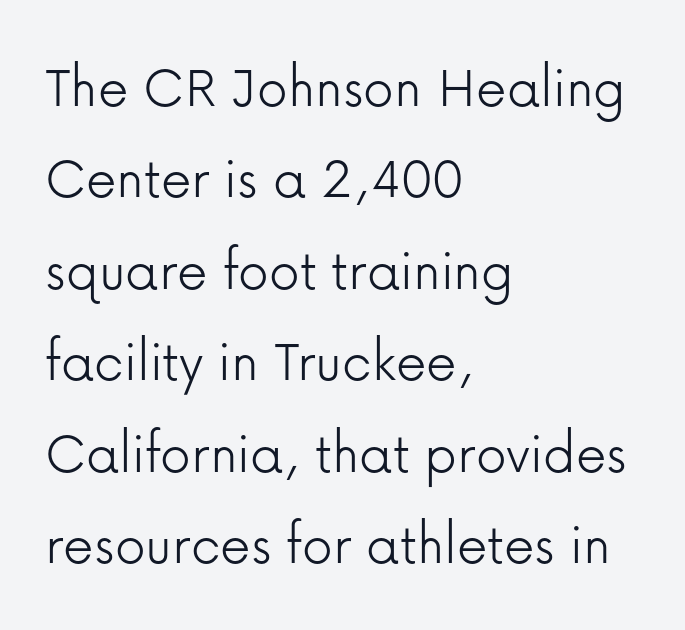
These lines sit exactly where default settings would place them. Notice how the passage keeps a crisp vertical edge on the left only. Does the lettering tilt? It doesn't — this is upright. This sample uses a sans-serif face.
